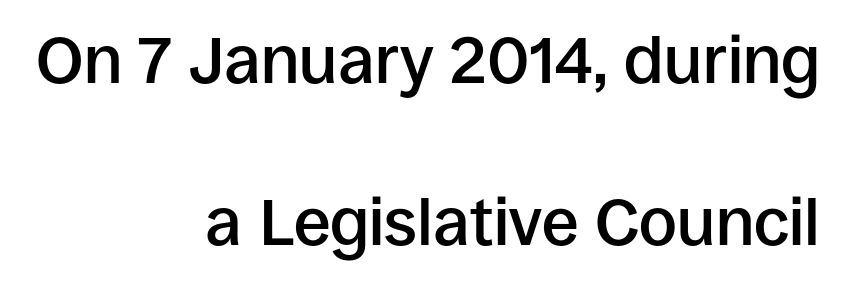
Q: Is the text bold? A: Semi-bold.
Q: Is the text italic (slanted)? A: No, it is upright.
Q: Is the typeface a serif or a sans-serif typeface? A: Sans-serif.
Q: Is the text underlined? A: No.
Q: How is the paragraph aligned? A: Right-aligned.
Q: Is the spacing between letters normal or unusually wide? A: Normal.
Q: Is the spacing between lines tight, normal or loose? A: Loose.
Q: Width (condensed, normal, or wide)? A: Normal.
Q: Stroke contrast? A: Low.
Q: x-height? A: Large.
Q: Monospaced? A: No.
